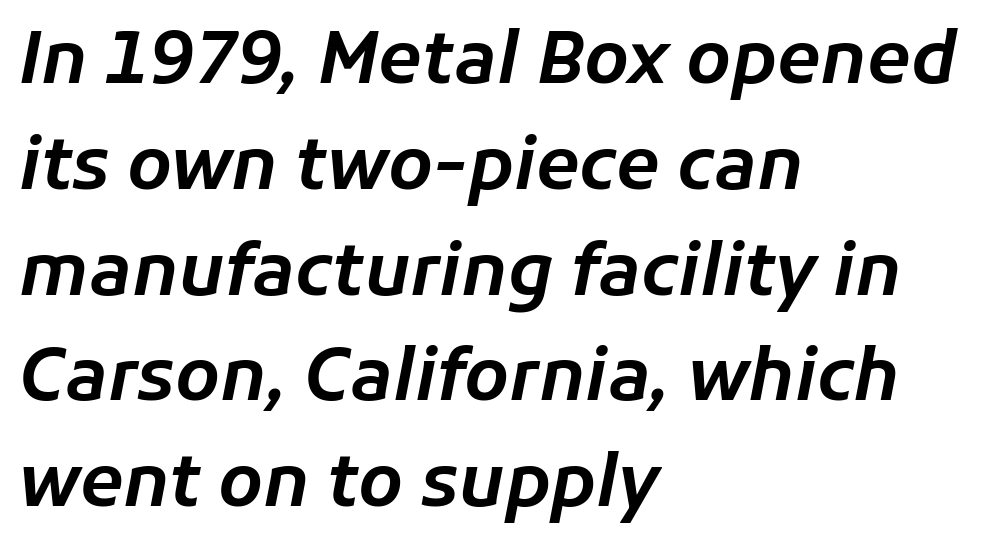
The image shows 71 px text type, italic (leaning right); set left-aligned, normal line spacing (1.49x), normal letter spacing, not underlined; low stroke contrast and a medium x-height.
